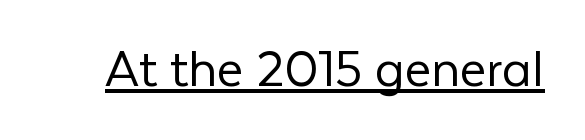
Q: Is the text bold? A: No.
Q: Is the text italic (slanted)? A: No, it is upright.
Q: Is the typeface a serif or a sans-serif typeface? A: Sans-serif.
Q: Is the text underlined? A: Yes.
Q: Is the spacing between letters normal or unusually wide? A: Normal.
Q: Width (condensed, normal, or wide)? A: Normal.
Q: Stroke contrast? A: Low.
Q: x-height? A: Medium.
Q: Monospaced? A: No.
